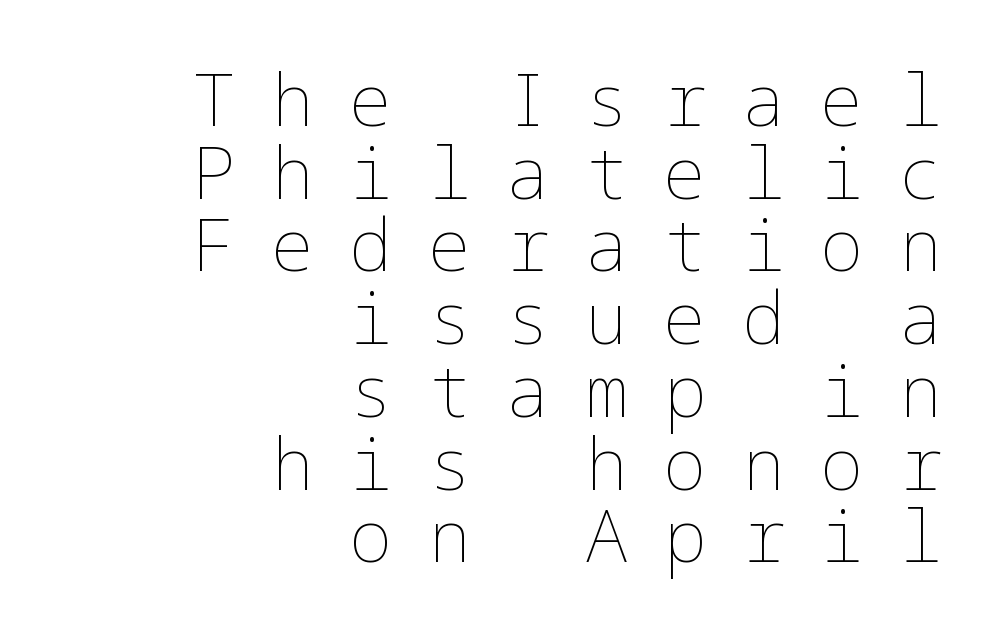
Every character sits straight up, as roman type does. Does the leading feel generous? Not at all — it's pinched. Glyph-to-glyph distance is far greater than everyday printed text. Horizontal alignment here is rightward, an uncommon choice for prose.
